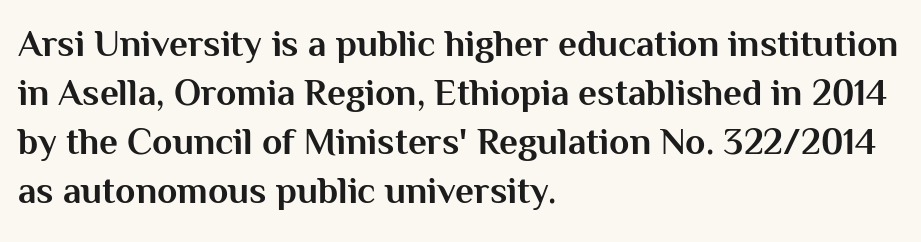
Q: Is the text bold? A: Yes.
Q: Is the text italic (slanted)? A: No, it is upright.
Q: Is the typeface a serif or a sans-serif typeface? A: Sans-serif.
Q: Is the text underlined? A: No.
Q: How is the paragraph aligned? A: Left-aligned.
Q: Is the spacing between letters normal or unusually wide? A: Normal.
Q: Is the spacing between lines tight, normal or loose? A: Normal.
Q: Width (condensed, normal, or wide)? A: Normal.
Q: Stroke contrast? A: Medium.
Q: x-height? A: Medium.
Q: Monospaced? A: No.
